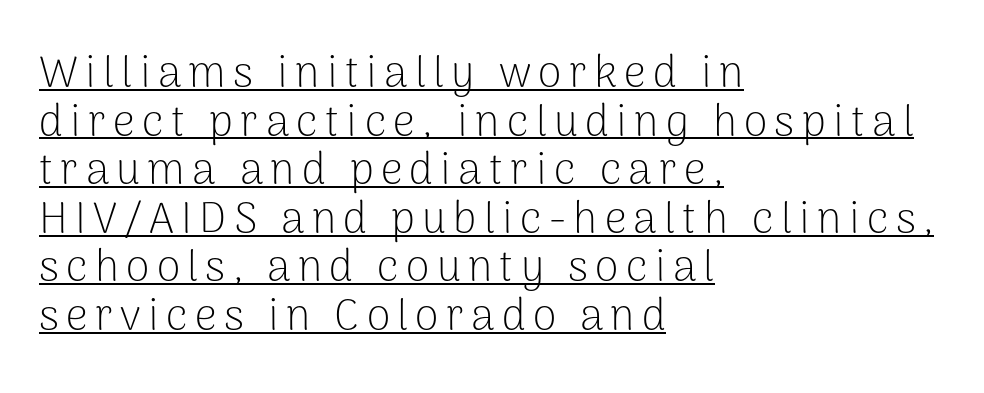
Q: Is the text bold? A: No.
Q: Is the text italic (slanted)? A: No, it is upright.
Q: Is the typeface a serif or a sans-serif typeface? A: Sans-serif.
Q: Is the text underlined? A: Yes.
Q: How is the paragraph aligned? A: Left-aligned.
Q: Is the spacing between lines tight, normal or loose? A: Tight.
Q: Width (condensed, normal, or wide)? A: Normal.
Q: Stroke contrast? A: Low.
Q: x-height? A: Medium.
Q: Monospaced? A: No.
